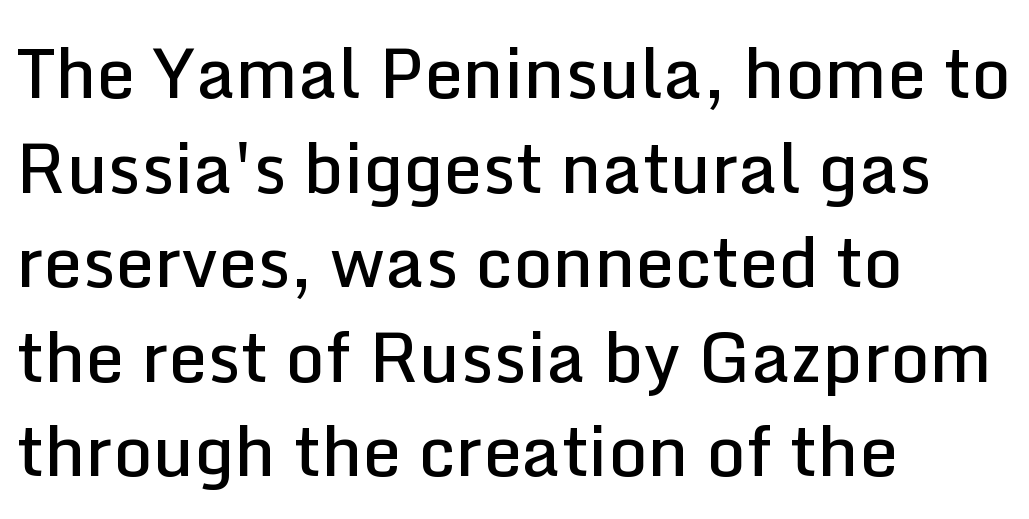
The image shows 69 px semibold sans-serif type, upright; set left-aligned, normal line spacing (1.37x), normal letter spacing, not underlined; low stroke contrast and a medium x-height.
